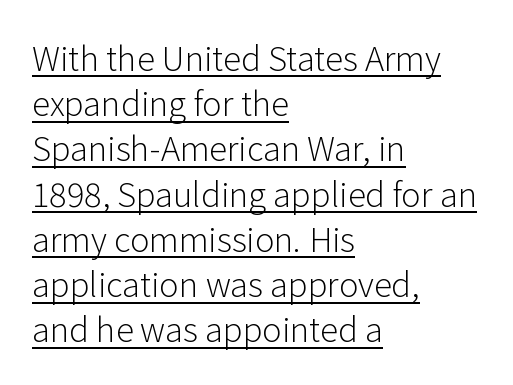
There is no visible air inserted between adjacent glyphs. The letters advance in unequal steps, a hallmark of proportional type. Heaviness? Minimal to ordinary, like unemphasized prose. Beneath each row of characters lies a ruled line.
